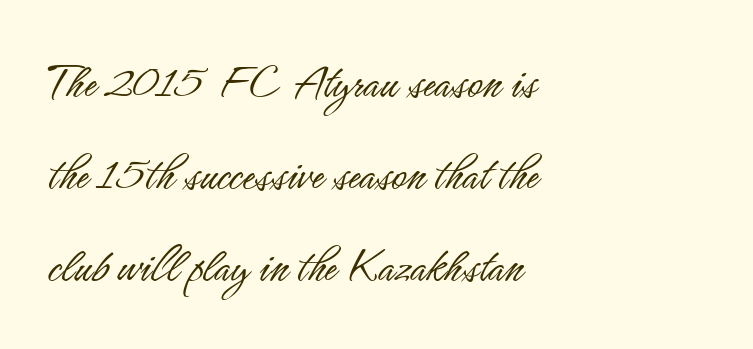
Q: Is the text bold? A: No.
Q: Is the text italic (slanted)? A: Yes.
Q: Is the typeface a serif or a sans-serif typeface? A: Sans-serif.
Q: Is the text underlined? A: No.
Q: How is the paragraph aligned? A: Left-aligned.
Q: Is the spacing between letters normal or unusually wide? A: Normal.
Q: Width (condensed, normal, or wide)? A: Condensed.
Q: Stroke contrast? A: Low.
Q: x-height? A: Small.
Q: Monospaced? A: No.
